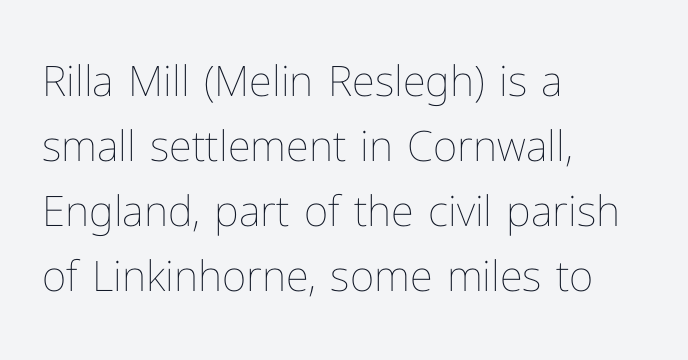
Q: Is the text bold? A: No.
Q: Is the text italic (slanted)? A: No, it is upright.
Q: Is the text underlined? A: No.
Q: How is the paragraph aligned? A: Left-aligned.
Q: Is the spacing between letters normal or unusually wide? A: Normal.
Q: Is the spacing between lines tight, normal or loose? A: Normal.
Q: Width (condensed, normal, or wide)? A: Normal.
Q: Stroke contrast? A: Low.
Q: x-height? A: Medium.
Q: Monospaced? A: No.
